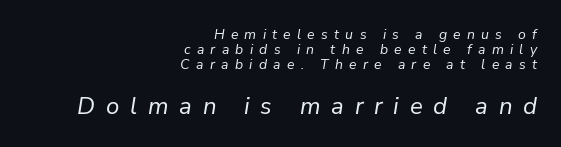
The typography opts for an oblique posture over an upright one. How are the letters spaced? Widely, with obvious added tracking. The passage shown stacks its lines with hardly any gap. No chunkiness to these letters — they're not bold. Clear beneath every line of the passage.
